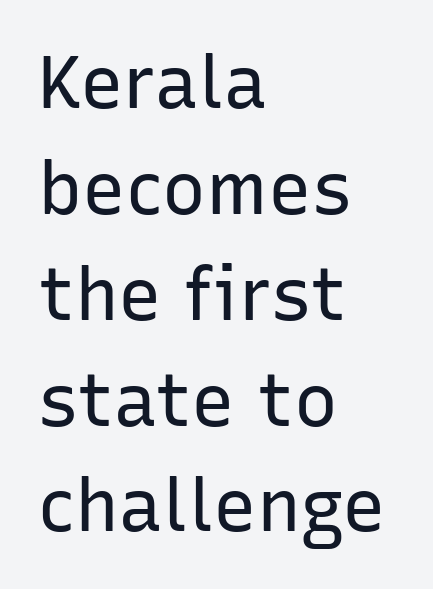
Q: Is the text bold? A: No.
Q: Is the text italic (slanted)? A: No, it is upright.
Q: Is the typeface a serif or a sans-serif typeface? A: Sans-serif.
Q: Is the text underlined? A: No.
Q: How is the paragraph aligned? A: Left-aligned.
Q: Is the spacing between letters normal or unusually wide? A: Normal.
Q: Is the spacing between lines tight, normal or loose? A: Normal.
Q: Width (condensed, normal, or wide)? A: Normal.
Q: Stroke contrast? A: Low.
Q: x-height? A: Medium.
Q: Monospaced? A: No.
